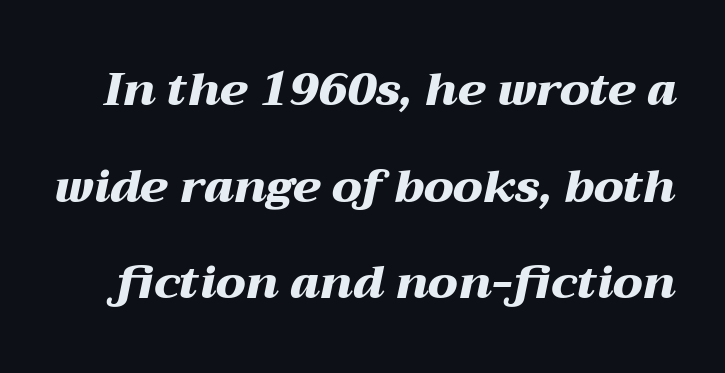
{"italic": "yes", "lean": "right", "slant_degrees": 12, "bold": "yes", "weight": "heavy", "width": "wide", "stroke_contrast": "medium", "x_height": "medium", "monospaced": "no", "underline": "no", "line_spacing": "loose", "line_spacing_ratio": 2.1, "letter_spacing": "normal", "letter_spacing_em": 0.0, "glyph_px": 46}
